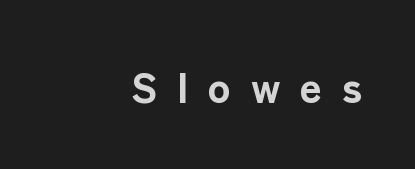
Q: Is the text bold? A: Yes.
Q: Is the text italic (slanted)? A: No, it is upright.
Q: Is the typeface a serif or a sans-serif typeface? A: Sans-serif.
Q: Is the text underlined? A: No.
Q: How is the paragraph aligned? A: Right-aligned.
Q: Is the spacing between letters normal or unusually wide? A: Unusually wide.
Q: Width (condensed, normal, or wide)? A: Normal.
Q: Stroke contrast? A: Low.
Q: x-height? A: Medium.
Q: Monospaced? A: No.
